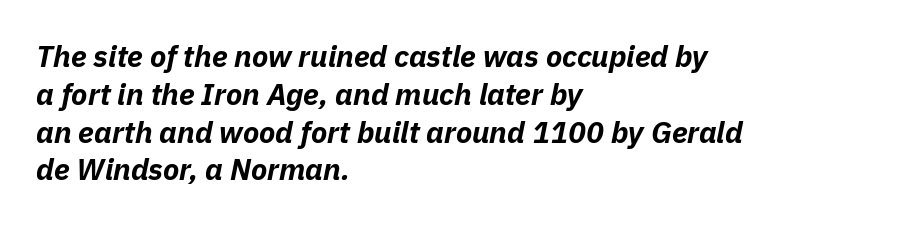
Posture: slanted. Typeset ragged right — the left edge is the straight one. These lines are rendered in a variable-pitch font. Heft: maximum for text — a bold. One glance says typical: line gaps are just what's usual. Quick note: underline off.
